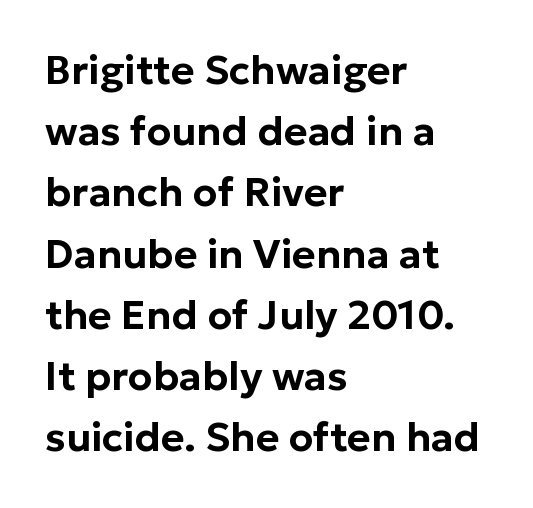
Short note: letters normally spaced. Characters remain perfectly vertical along every line. A normal amount of white space separates one row of letters from the next. A bare baseline throughout the passage. In terms of letterform style, serifs are entirely absent. The rendering uses natural spacing where letterforms have individual widths.
